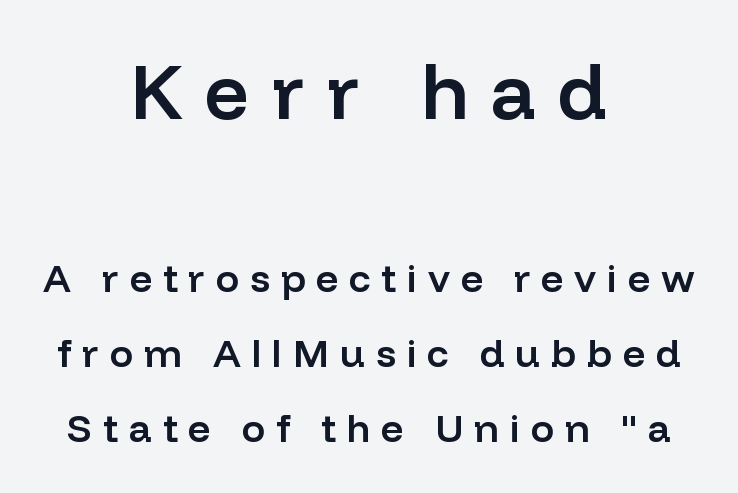
The image shows 78 px semibold sans-serif type, upright; set centered, loose line spacing (1.92x), unusually wide letter spacing (+0.28 em), not underlined; the first (top) block is 2.0x larger; low stroke contrast and a medium x-height.
